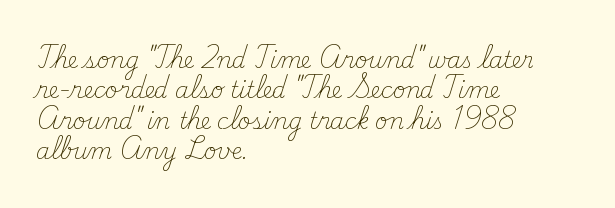
Q: Is the text bold? A: No.
Q: Is the text italic (slanted)? A: Yes.
Q: Is the text underlined? A: No.
Q: How is the paragraph aligned? A: Left-aligned.
Q: Is the spacing between letters normal or unusually wide? A: Normal.
Q: Is the spacing between lines tight, normal or loose? A: Normal.
